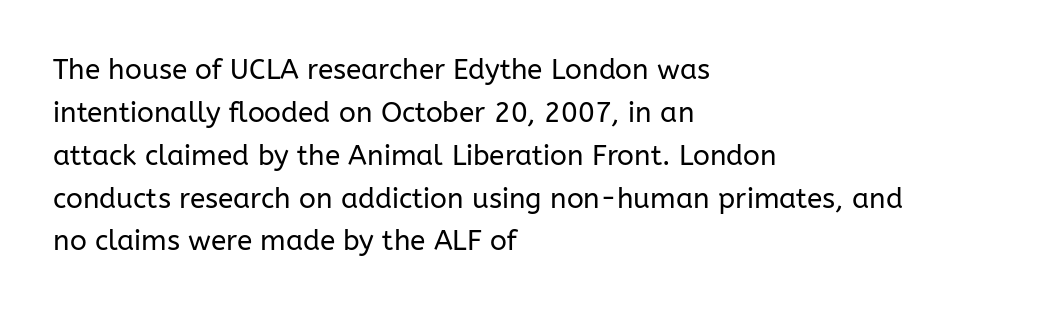
The image shows 28 px regular-weight sans-serif type, upright; set left-aligned, normal line spacing (1.53x), normal letter spacing, not underlined; low stroke contrast and a medium x-height.
